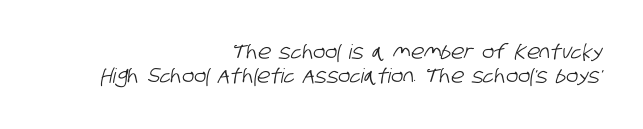
Q: Is the text underlined? A: No.
Q: How is the paragraph aligned? A: Right-aligned.
Q: Is the spacing between letters normal or unusually wide? A: Normal.
